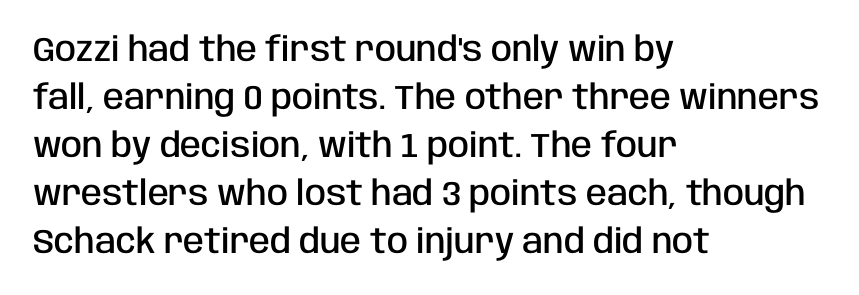
Q: Is the text bold? A: Semi-bold.
Q: Is the text italic (slanted)? A: No, it is upright.
Q: Is the typeface a serif or a sans-serif typeface? A: Sans-serif.
Q: Is the text underlined? A: No.
Q: How is the paragraph aligned? A: Left-aligned.
Q: Is the spacing between letters normal or unusually wide? A: Normal.
Q: Is the spacing between lines tight, normal or loose? A: Normal.
Q: Width (condensed, normal, or wide)? A: Condensed.
Q: Stroke contrast? A: Low.
Q: x-height? A: Large.
Q: Monospaced? A: No.
